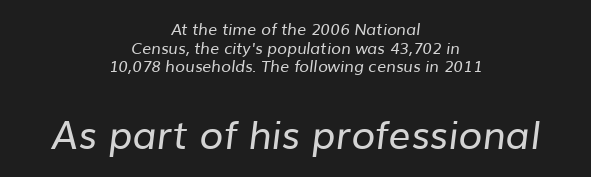
The image shows 39 px regular-weight sans-serif type; set centered, line spacing 1.16x, normal letter spacing, not underlined; the second (bottom) block is 2.44x larger; low stroke contrast and a medium x-height.
